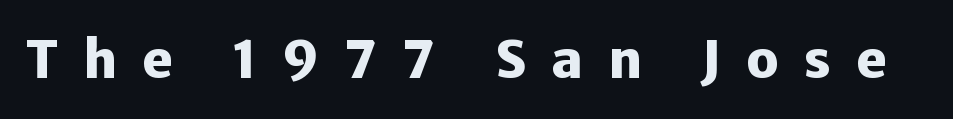
The image shows 52 px heavy sans-serif type, upright; set unusually wide letter spacing (+0.48 em), not underlined; low stroke contrast and a medium x-height.
